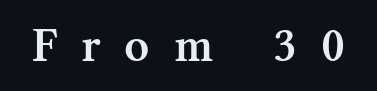
{"serif": "yes", "italic": "no", "bold": "semi", "weight": "semibold", "width": "normal", "stroke_contrast": "medium", "x_height": "medium", "monospaced": "no", "underline": "no", "letter_spacing": "wide", "letter_spacing_em": 0.49, "glyph_px": 49}
